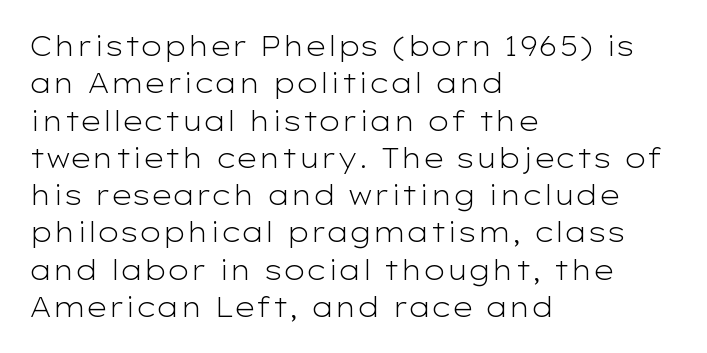
Q: Is the text bold? A: No.
Q: Is the text italic (slanted)? A: No, it is upright.
Q: Is the text underlined? A: No.
Q: How is the paragraph aligned? A: Left-aligned.
Q: Is the spacing between letters normal or unusually wide? A: Normal.
Q: Is the spacing between lines tight, normal or loose? A: Normal.
